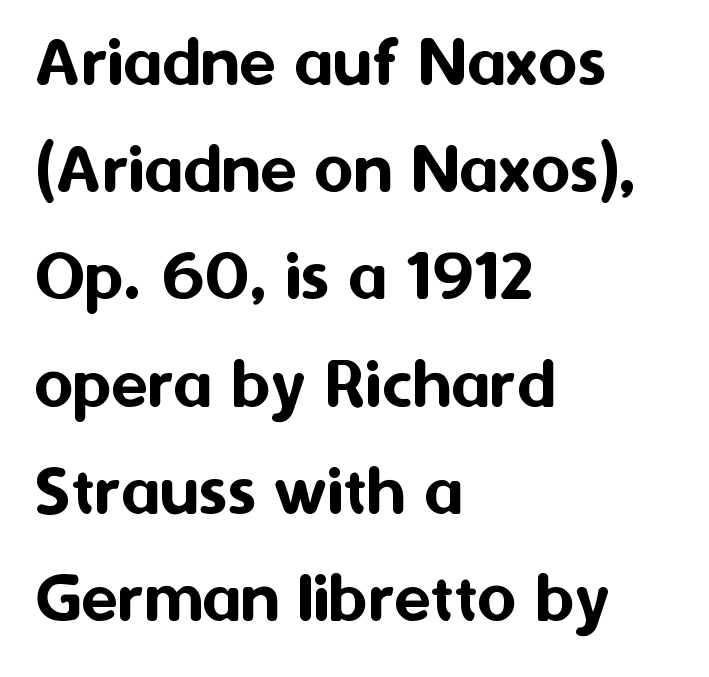
The image shows 75 px sans-serif type, upright; set left-aligned, normal line spacing (1.43x), normal letter spacing, not underlined; medium stroke contrast and a medium x-height.
